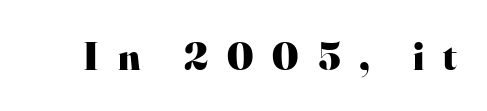
Q: Is the text bold? A: Yes.
Q: Is the text italic (slanted)? A: No, it is upright.
Q: Is the typeface a serif or a sans-serif typeface? A: Serif.
Q: Is the text underlined? A: No.
Q: Is the spacing between letters normal or unusually wide? A: Unusually wide.
Q: Width (condensed, normal, or wide)? A: Normal.
Q: Stroke contrast? A: High.
Q: x-height? A: Small.
Q: Monospaced? A: No.
